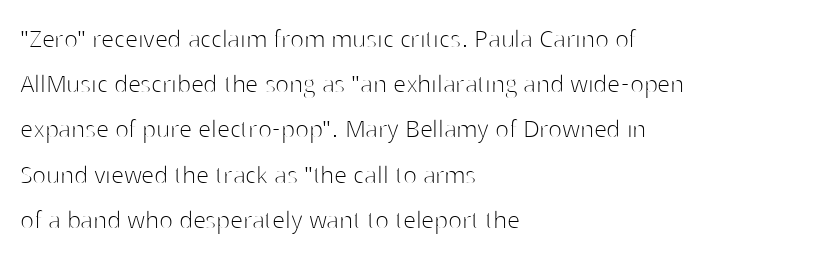
The image shows 29 px thin sans-serif type, upright; set left-aligned, normal line spacing (1.56x), normal letter spacing, not underlined; high stroke contrast and a medium x-height.
